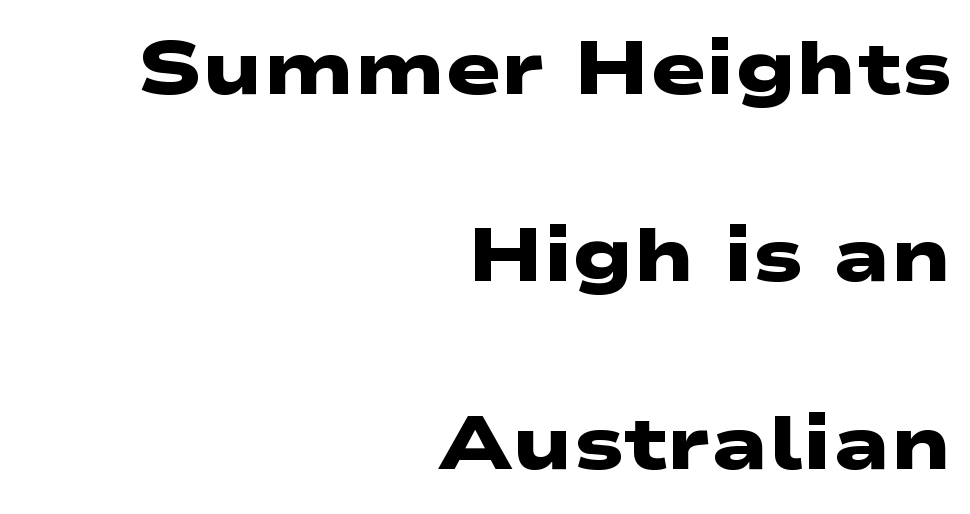
{"serif": "no", "bold": "yes", "weight": "heavy", "width": "wide", "stroke_contrast": "low", "x_height": "medium", "monospaced": "no", "underline": "no", "align": "right", "line_spacing": "loose", "line_spacing_ratio": 2.5, "letter_spacing": "normal", "letter_spacing_em": 0.0, "glyph_px": 75}
